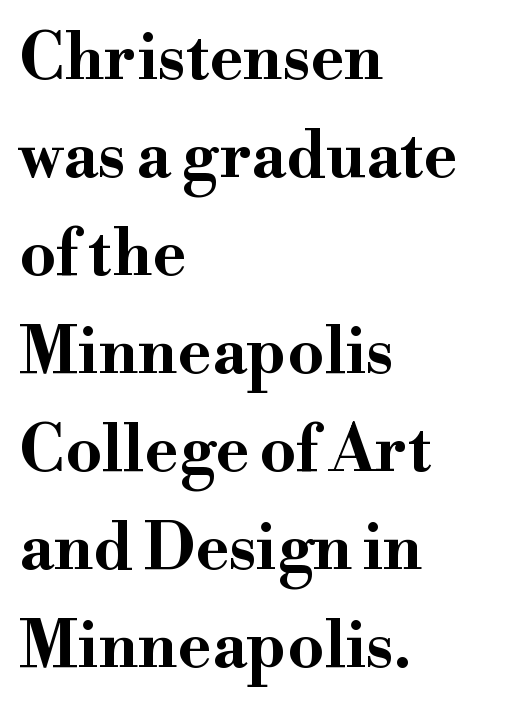
The zone under the glyphs is completely vacant. Unlike a clean sans, this face finishes its strokes with serifs. Looks like regular typesetting: each glyph gets only the width it needs. The compositor pushed each line to the left boundary.
